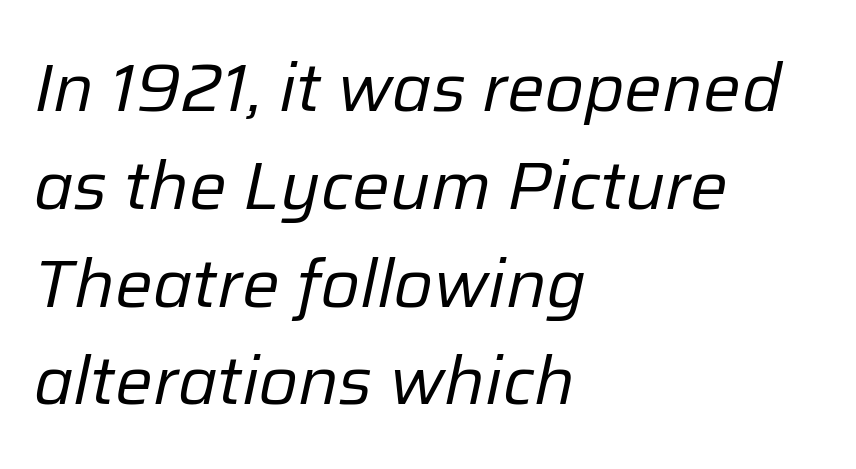
Counters stay open thanks to moderate or lighter strokes. The face used here has a pronounced slope to its letters. This sample has the flowing, uneven cadence of proportional lettering. Unmarked baselines from the first word to the last. All the whitespace from short lines collects on the right. What stands out about the letter spacing? Nothing — it is the standard amount.
